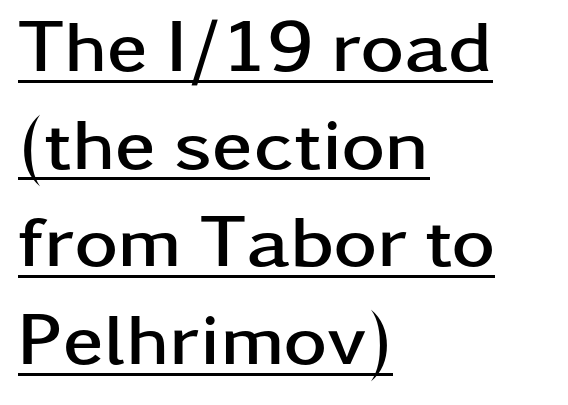
The passage shown is underscored from start to finish. A sans-serif font was chosen for this passage. One-word summary of the alignment: left. Is this a fixed-width face? No — the glyphs have proportional, varying widths. The horizontal fit of the characters is conventional and even.
